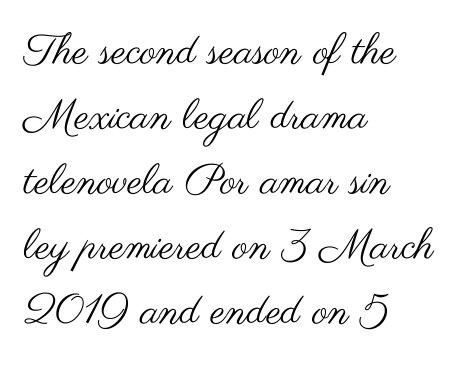
The image shows 42 px regular-weight, wide sans-serif type; set left-aligned, normal line spacing (1.55x), normal letter spacing, not underlined; medium stroke contrast and a small x-height.
